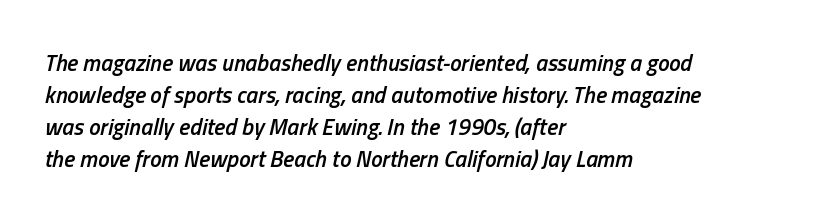
{"italic": "yes", "lean": "right", "slant_degrees": 13, "bold": "semi", "underline": "no", "align": "left", "line_spacing": "normal", "line_spacing_ratio": 1.39, "letter_spacing": "normal", "letter_spacing_em": 0.0, "glyph_px": 23}
